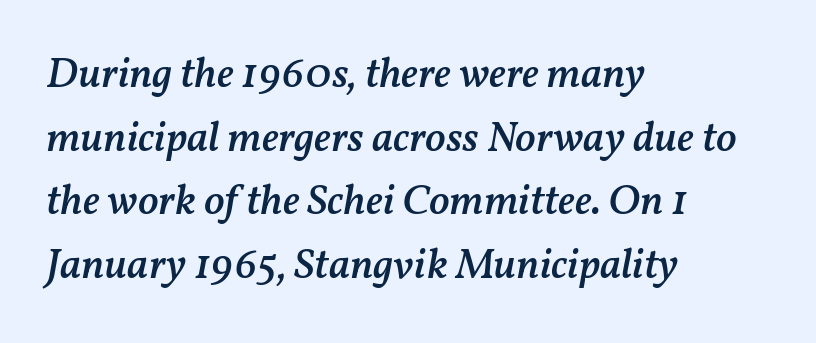
{"italic": "yes", "lean": "right", "slant_degrees": 11, "bold": "semi", "weight": "semibold", "width": "normal", "stroke_contrast": "medium", "x_height": "medium", "monospaced": "no", "underline": "no", "align": "left", "line_spacing": "normal", "line_spacing_ratio": 1.48, "letter_spacing": "normal", "letter_spacing_em": 0.0, "glyph_px": 43}
